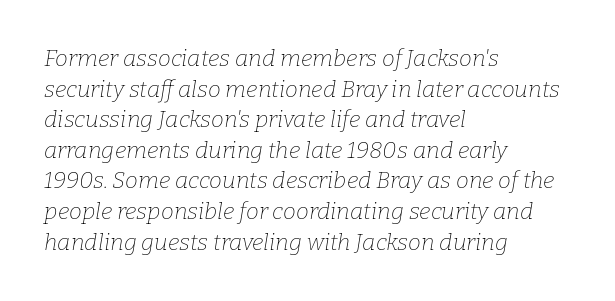
Q: Is the text bold? A: No.
Q: Is the text italic (slanted)? A: Yes, it leans right by about 9 degrees.
Q: Is the text underlined? A: No.
Q: How is the paragraph aligned? A: Left-aligned.
Q: Is the spacing between letters normal or unusually wide? A: Normal.
Q: Is the spacing between lines tight, normal or loose? A: Normal.
